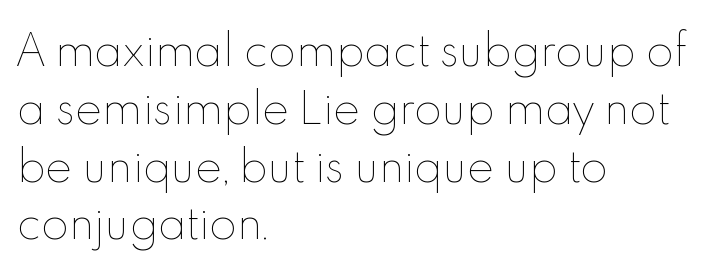
Q: Is the text bold? A: No.
Q: Is the text italic (slanted)? A: No, it is upright.
Q: Is the text underlined? A: No.
Q: How is the paragraph aligned? A: Left-aligned.
Q: Is the spacing between letters normal or unusually wide? A: Normal.
Q: Is the spacing between lines tight, normal or loose? A: Normal.
Q: Width (condensed, normal, or wide)? A: Normal.
Q: x-height? A: Small.
Q: Monospaced? A: No.
